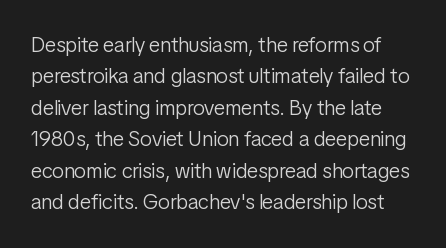
You could call the tracking neutral — neither tight nor loose. Regarding leading, the lines here are spaced in the standard way. Decoration check: the copy has no underline. Quick note: not italic, upright. Letters have the restrained weight of plain body copy at most.
